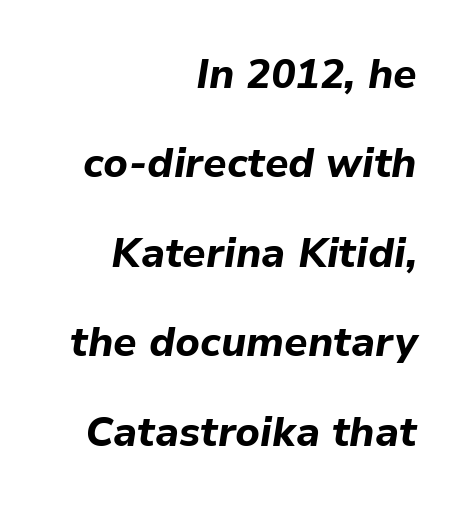
Heavy, bold letterforms. A clean baseline with only descenders dipping below it. How would I describe the line gaps? Wide and relaxed. Looking at the ascenders, they clearly lean.
